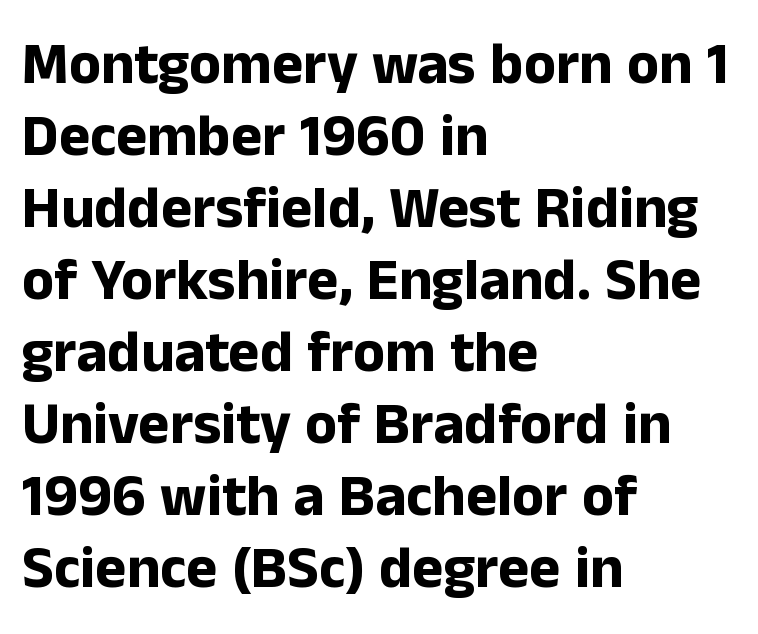
Q: Is the text bold? A: Yes.
Q: Is the text italic (slanted)? A: No, it is upright.
Q: Is the typeface a serif or a sans-serif typeface? A: Sans-serif.
Q: Is the text underlined? A: No.
Q: How is the paragraph aligned? A: Left-aligned.
Q: Is the spacing between letters normal or unusually wide? A: Normal.
Q: Width (condensed, normal, or wide)? A: Normal.
Q: Stroke contrast? A: Low.
Q: x-height? A: Medium.
Q: Monospaced? A: No.
